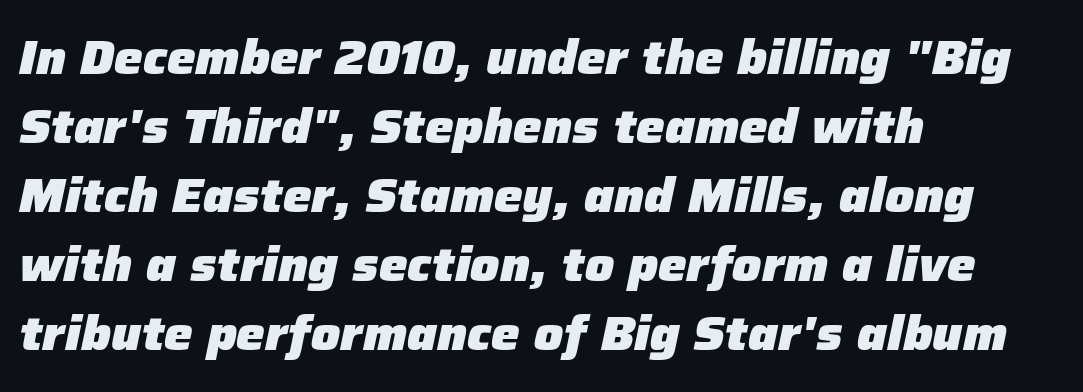
Q: Is the text bold? A: Yes.
Q: Is the text italic (slanted)? A: Yes, it leans right by about 12 degrees.
Q: Is the text underlined? A: No.
Q: How is the paragraph aligned? A: Left-aligned.
Q: Is the spacing between letters normal or unusually wide? A: Normal.
Q: Is the spacing between lines tight, normal or loose? A: Normal.
Q: Width (condensed, normal, or wide)? A: Normal.
Q: Stroke contrast? A: Low.
Q: x-height? A: Medium.
Q: Monospaced? A: No.
